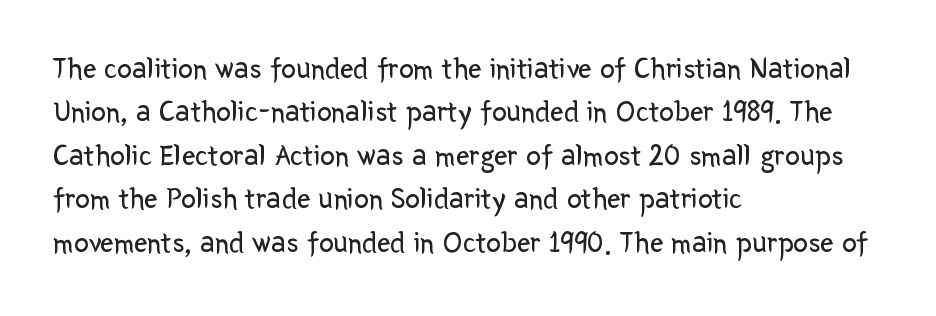
Q: Is the text bold? A: No.
Q: Is the text italic (slanted)? A: No, it is upright.
Q: Is the typeface a serif or a sans-serif typeface? A: Sans-serif.
Q: Is the text underlined? A: No.
Q: How is the paragraph aligned? A: Left-aligned.
Q: Is the spacing between letters normal or unusually wide? A: Normal.
Q: Is the spacing between lines tight, normal or loose? A: Normal.
Q: Width (condensed, normal, or wide)? A: Normal.
Q: Stroke contrast? A: Low.
Q: x-height? A: Medium.
Q: Monospaced? A: No.
